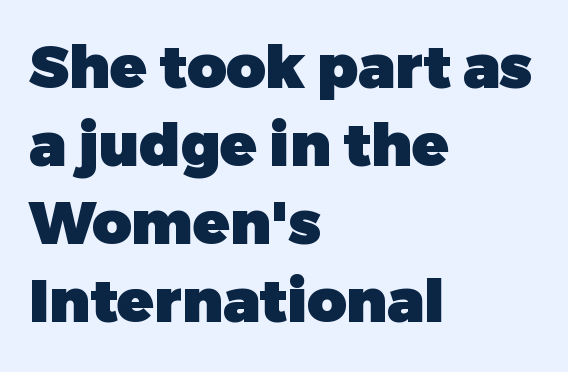
The type is set solid horizontally, with unmodified tracking. A roman cut, with each character standing at attention. A typesetter would call this proportional, since set widths differ per character. Beneath every word, the page is bare. A normal amount of white space separates one row of letters from the next.
